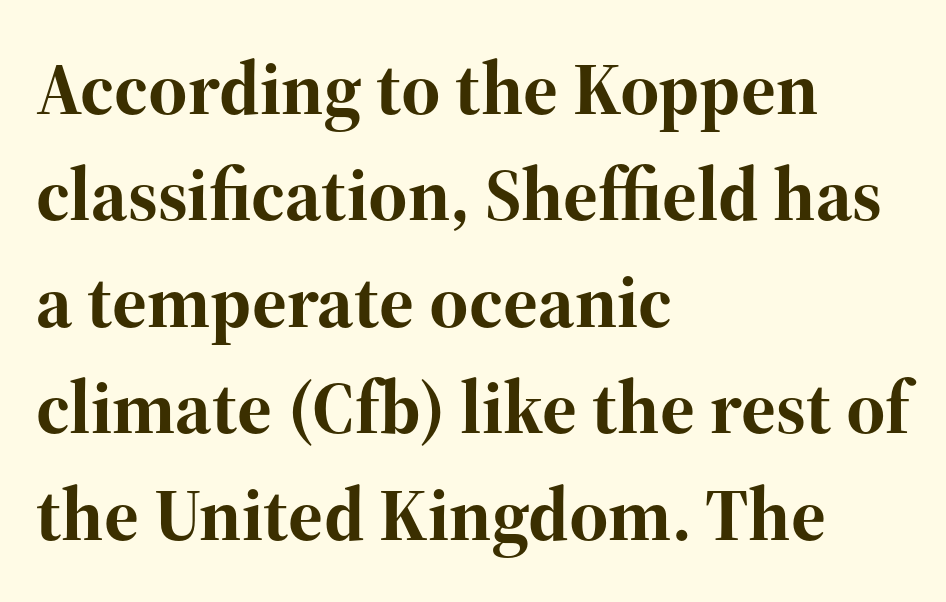
Students, observe: this is what conventionally led text looks like. Short and long lines alike share a common starting point at left. Little horizontal feet cap the strokes, marking this as serif type. Does the lettering tilt? It doesn't — this is upright. The glyphs have the mass of a bold cut.
